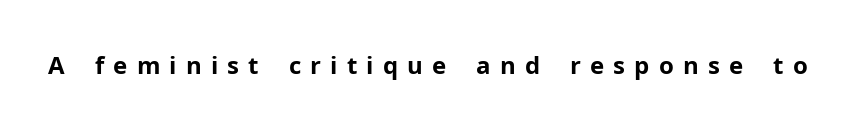
The image shows 24 px bold type, upright; set unusually wide letter spacing (+0.38 em), not underlined.
